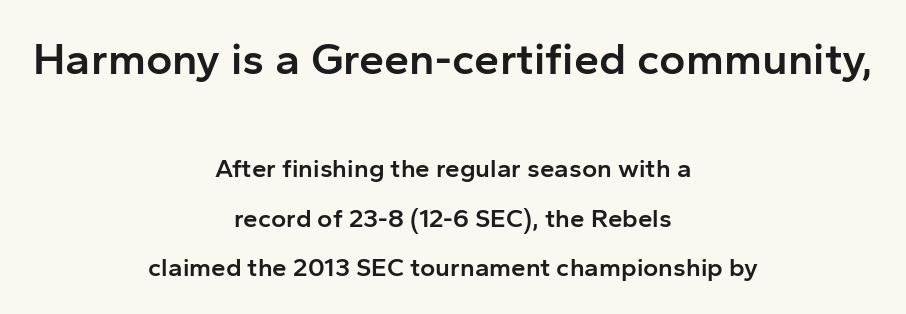
The image shows 45 px semibold sans-serif type, upright; set centered, loose line spacing (1.9x), normal letter spacing, not underlined; the first (top) block is 1.73x larger; low stroke contrast and a medium x-height.
